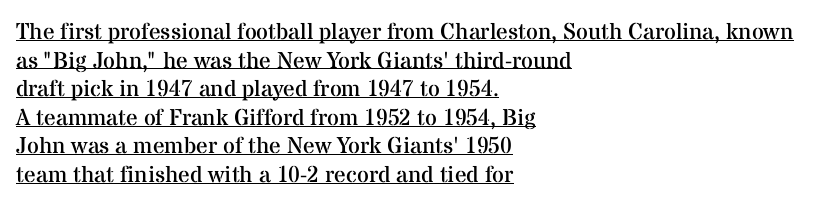
The image shows 23 px text type, upright; set left-aligned, line spacing 1.24x, normal letter spacing, underlined.
